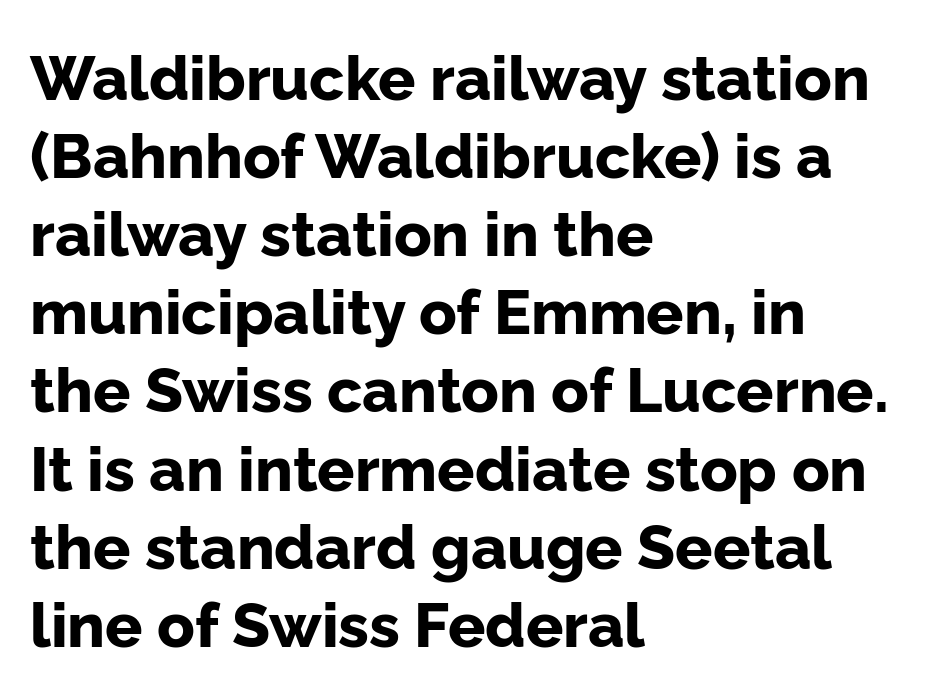
You could not count columns in this text — the font is proportionally spaced. Baseline-to-baseline distance is the conventional proportion of letter height. Tall strokes in this sample are plumb rather than angled. Nothing unusual about the tracking: characters are spaced as the font intends. Alignment: flush left.
